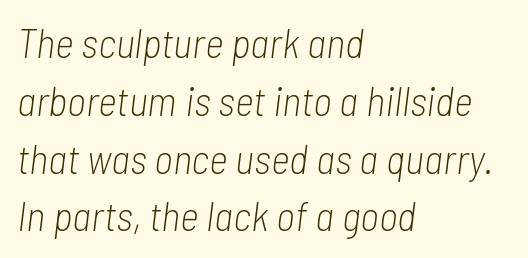
{"italic": "yes", "lean": "right", "slant_degrees": 7, "bold": "no", "weight": "light", "width": "condensed", "stroke_contrast": "low", "x_height": "medium", "monospaced": "no", "underline": "no", "align": "left", "line_spacing": "normal", "line_spacing_ratio": 1.41, "letter_spacing": "normal", "letter_spacing_em": 0.0, "glyph_px": 41}
